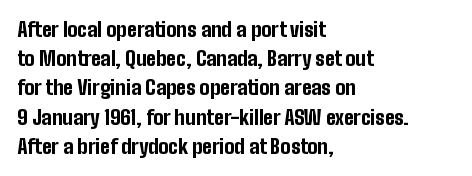
Q: Is the text bold? A: Yes.
Q: Is the text italic (slanted)? A: No, it is upright.
Q: Is the text underlined? A: No.
Q: How is the paragraph aligned? A: Left-aligned.
Q: Is the spacing between letters normal or unusually wide? A: Normal.
Q: Is the spacing between lines tight, normal or loose? A: Normal.
